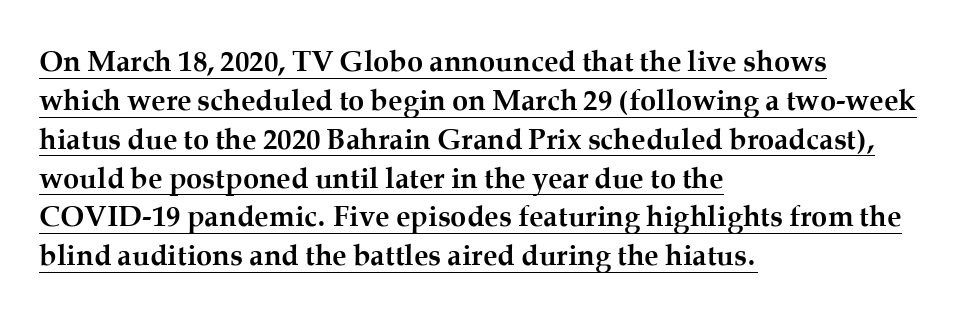
The image shows 29 px semibold serif type, upright; set left-aligned, normal line spacing (1.34x), normal letter spacing, underlined; medium stroke contrast and a medium x-height.
